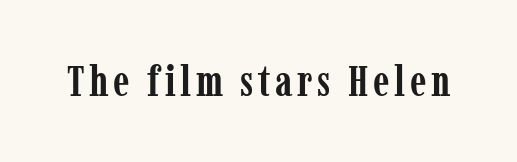
{"serif": "yes", "italic": "no", "bold": "yes", "weight": "semibold", "width": "condensed", "stroke_contrast": "low", "x_height": "medium", "monospaced": "no", "underline": "no", "glyph_px": 43}
